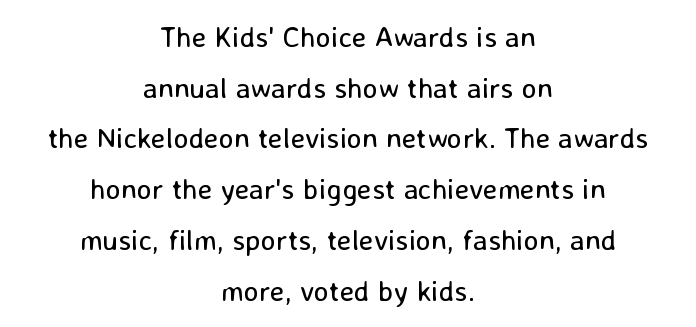
Q: Is the text bold? A: No.
Q: Is the text italic (slanted)? A: No, it is upright.
Q: Is the typeface a serif or a sans-serif typeface? A: Sans-serif.
Q: Is the text underlined? A: No.
Q: How is the paragraph aligned? A: Centered.
Q: Is the spacing between letters normal or unusually wide? A: Normal.
Q: Width (condensed, normal, or wide)? A: Normal.
Q: Stroke contrast? A: Low.
Q: x-height? A: Medium.
Q: Monospaced? A: No.
